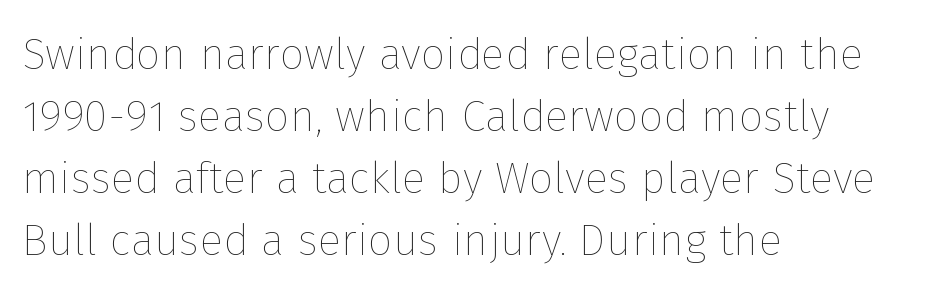
Varying glyph widths throughout — classic text-font behaviour. Ordinary non-slanted type is in use. Bare-footed words on every line. The lines are quadded left. Horizontal bands of white between lines are of average thickness.
